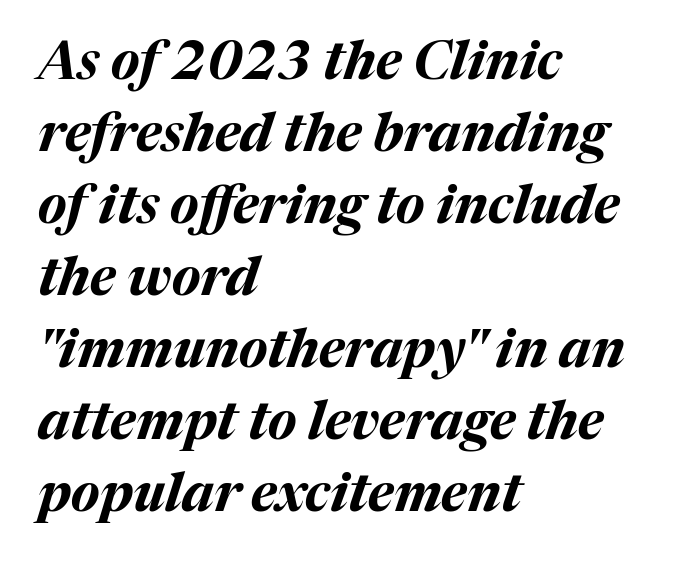
Q: Is the text bold? A: Yes.
Q: Is the text italic (slanted)? A: Yes, it leans right by about 17 degrees.
Q: Is the text underlined? A: No.
Q: How is the paragraph aligned? A: Left-aligned.
Q: Is the spacing between letters normal or unusually wide? A: Normal.
Q: Is the spacing between lines tight, normal or loose? A: Normal.
Q: Width (condensed, normal, or wide)? A: Normal.
Q: Stroke contrast? A: Medium.
Q: x-height? A: Medium.
Q: Monospaced? A: No.
